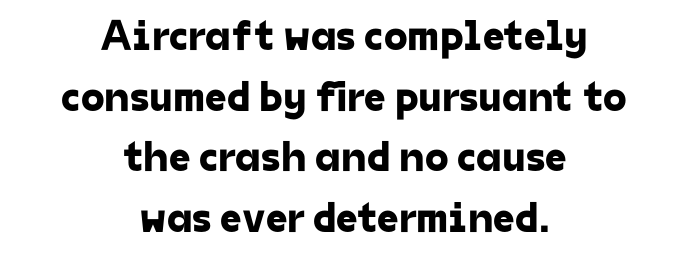
Q: Is the typeface a serif or a sans-serif typeface? A: Sans-serif.
Q: Is the text underlined? A: No.
Q: How is the paragraph aligned? A: Centered.
Q: Is the spacing between letters normal or unusually wide? A: Normal.
Q: Is the spacing between lines tight, normal or loose? A: Normal.
Q: Width (condensed, normal, or wide)? A: Normal.
Q: Stroke contrast? A: Low.
Q: x-height? A: Medium.
Q: Monospaced? A: No.
